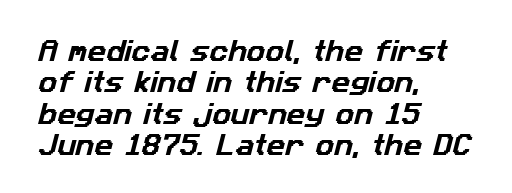
Students, note that the glyphs here touch the page at normal intervals. Rule under the text: the space is simply empty. Summary of vertical rhythm: regular, with standard interline spacing. Horizontally, the lines are justified to the leading edge only.
